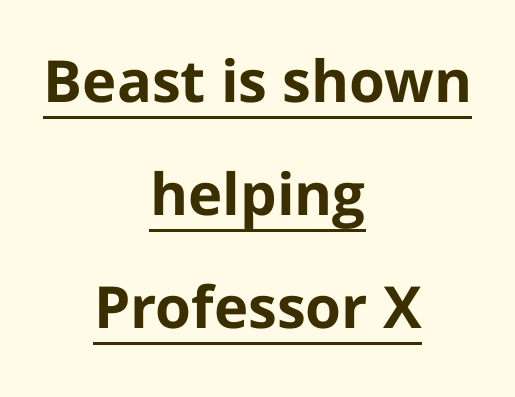
The image shows 58 px bold sans-serif type, upright; set centered, loose line spacing (1.95x), normal letter spacing, underlined; low stroke contrast and a medium x-height.
